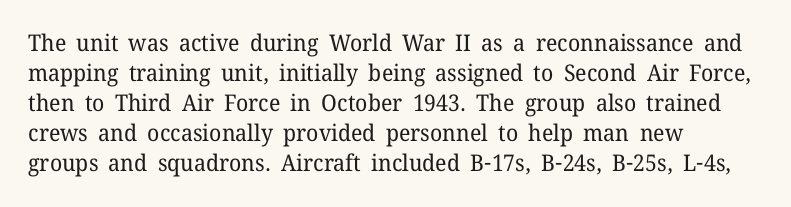
The lines are quadded left. The font sits on the lighter half of the weight spectrum, regular included. Tracking here is standard; glyphs follow each other at the usual distance. Italic? Not at all — the glyphs are vertical. Rule under the text: the space is simply empty.
